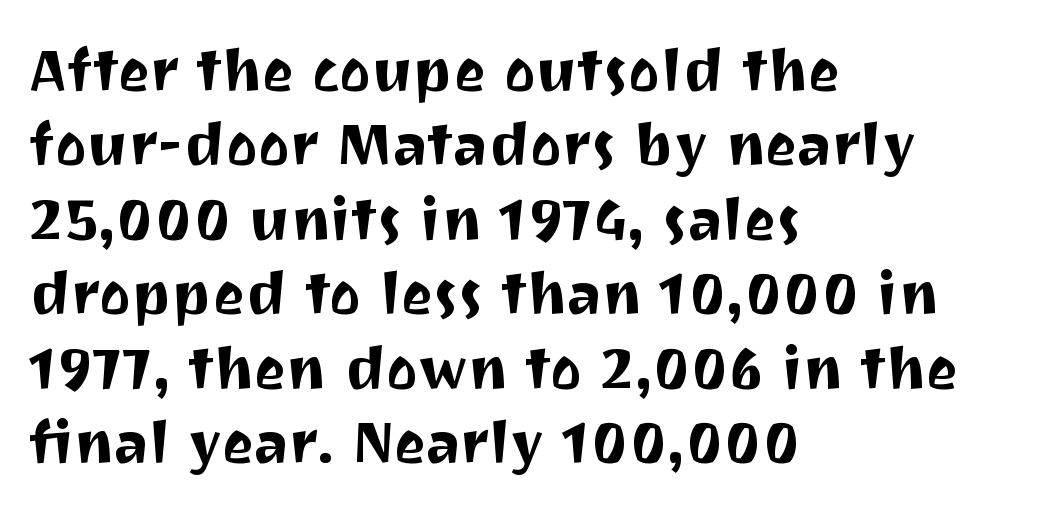
The image shows 60 px sans-serif type, upright; set left-aligned, line spacing 1.24x, normal letter spacing, not underlined; medium stroke contrast and a medium x-height.
